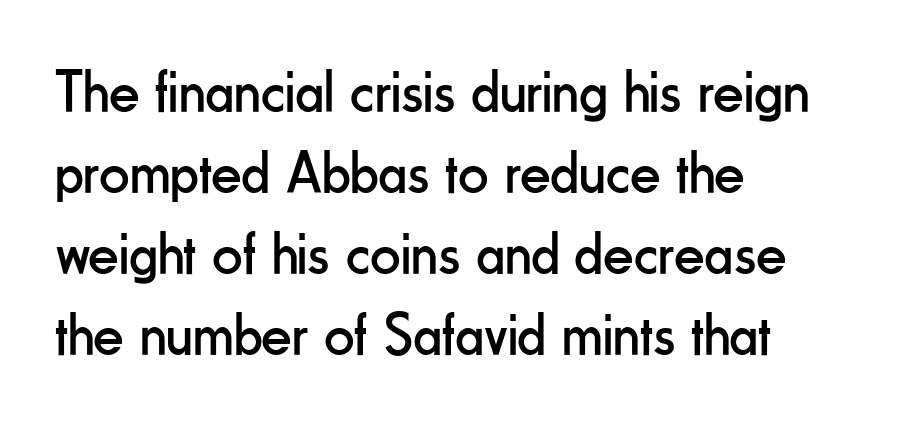
The image shows 60 px regular-weight, condensed sans-serif type, upright; set left-aligned, normal line spacing (1.35x), normal letter spacing, not underlined; low stroke contrast and a small x-height.
